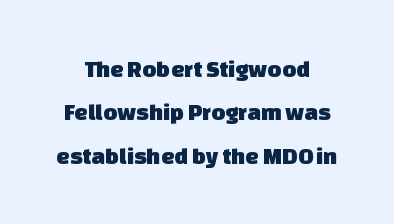
What stands out about the letter spacing? Nothing — it is the standard amount. Bare-footed words on every line. Visually the block forms a symmetrical silhouette, jagged on both flanks.
